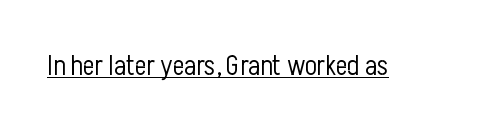
The image shows 28 px light, condensed sans-serif type, upright; set normal letter spacing, underlined; low stroke contrast and a medium x-height.
